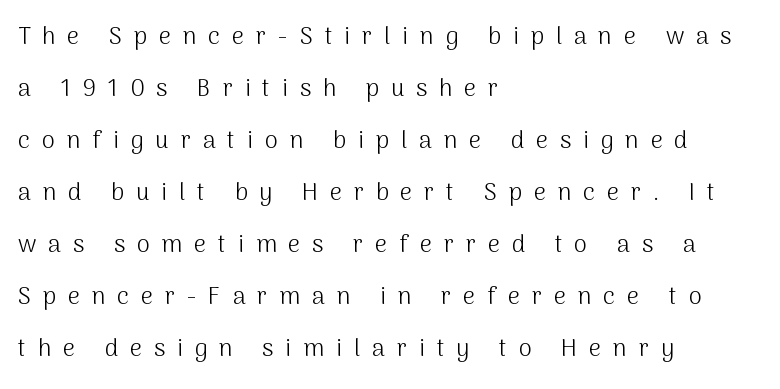
The image shows 24 px text type, upright; set left-aligned, loose line spacing (2.17x), unusually wide letter spacing (+0.49 em), not underlined.
